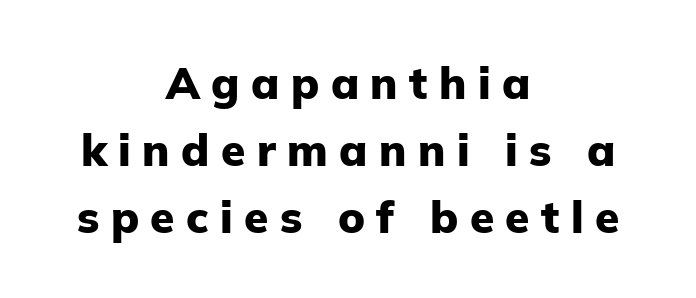
Q: Is the text bold? A: Yes.
Q: Is the text italic (slanted)? A: No, it is upright.
Q: Is the typeface a serif or a sans-serif typeface? A: Sans-serif.
Q: Is the text underlined? A: No.
Q: How is the paragraph aligned? A: Centered.
Q: Is the spacing between letters normal or unusually wide? A: Unusually wide.
Q: Is the spacing between lines tight, normal or loose? A: Normal.
Q: Width (condensed, normal, or wide)? A: Normal.
Q: Stroke contrast? A: Low.
Q: x-height? A: Medium.
Q: Monospaced? A: No.
